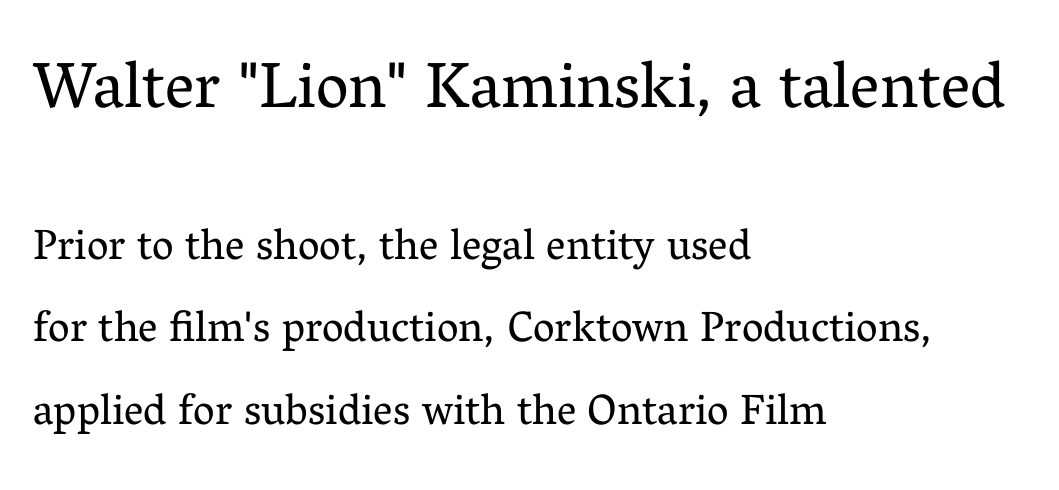
{"serif": "yes", "italic": "no", "bold": "no", "weight": "regular", "width": "normal", "stroke_contrast": "medium", "x_height": "medium", "monospaced": "no", "underline": "no", "align": "left", "line_spacing": "loose", "line_spacing_ratio": 1.92, "letter_spacing": "normal", "letter_spacing_em": 0.0, "larger_block": "first", "size_ratio": 1.51, "glyph_px": 65}
